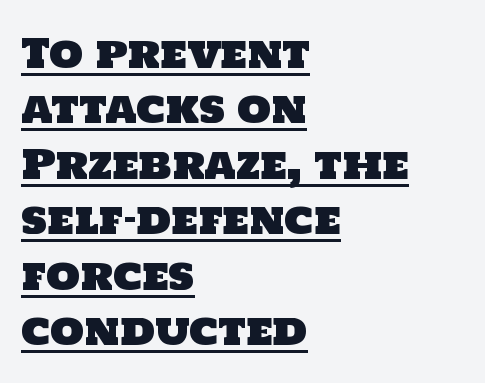
The typesetter chose a ragged-right arrangement here. To sum up the face: it is a sans, with no serifs. Compared with undecorated copy, this sample adds a rule below the words. Varying glyph widths throughout — classic text-font behaviour. Vertically, the passage feels balanced, rows spaced as you'd expect.
